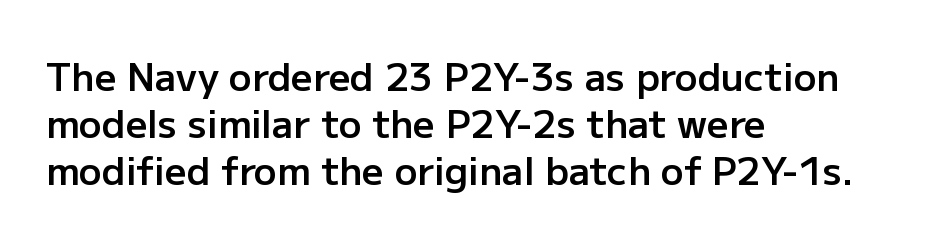
The rendering anchors every line to the left-hand side. There is no visible air inserted between adjacent glyphs. Bold? Not quite — semibold, heavier than regular but stopping short. Descenders hang freely into open space. The passage shown is typed in a proportional face where columns would drift. Note: no serifs on the glyphs.
